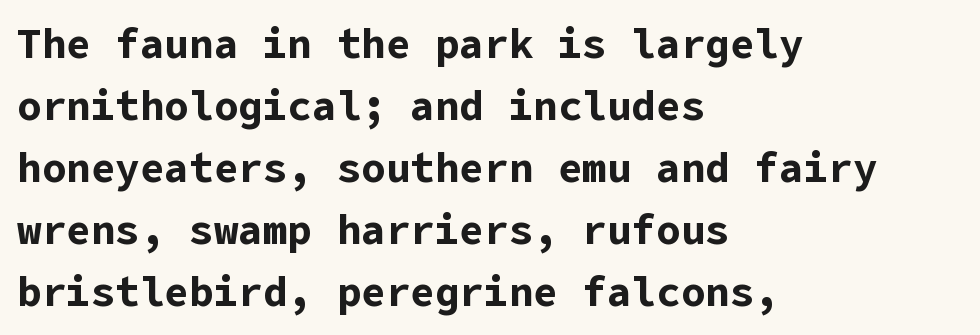
{"serif": "no", "italic": "no", "bold": "yes", "weight": "bold", "width": "normal", "stroke_contrast": "low", "x_height": "medium", "underline": "no", "align": "left", "line_spacing": "normal", "line_spacing_ratio": 1.51, "letter_spacing": "normal", "letter_spacing_em": 0.0, "glyph_px": 41}
